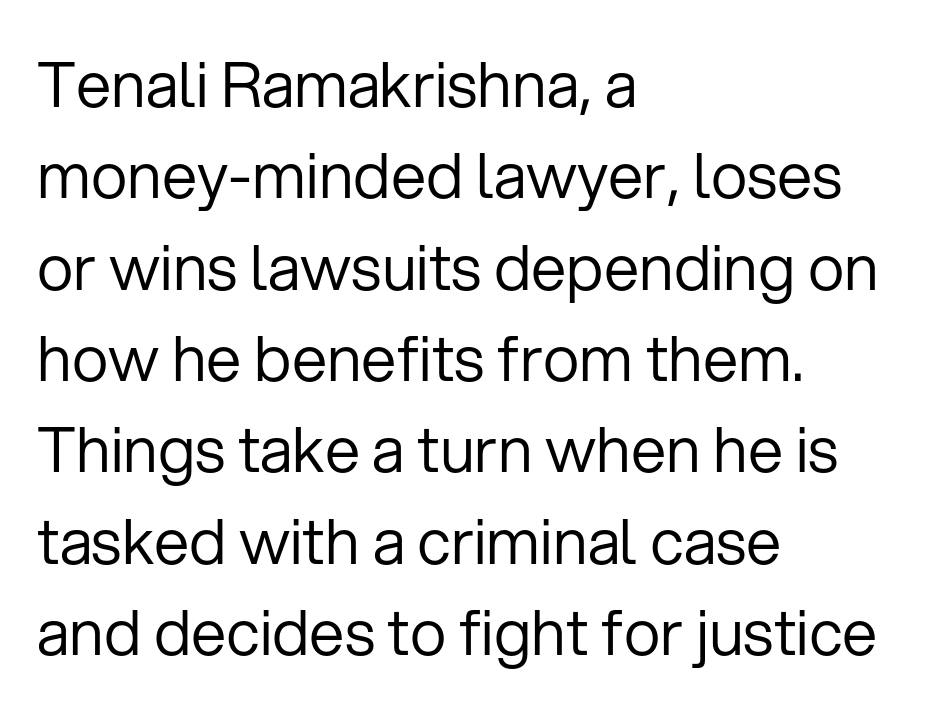
Q: Is the text bold? A: No.
Q: Is the text italic (slanted)? A: No, it is upright.
Q: Is the typeface a serif or a sans-serif typeface? A: Sans-serif.
Q: Is the text underlined? A: No.
Q: How is the paragraph aligned? A: Left-aligned.
Q: Is the spacing between letters normal or unusually wide? A: Normal.
Q: Is the spacing between lines tight, normal or loose? A: Normal.
Q: Width (condensed, normal, or wide)? A: Normal.
Q: Stroke contrast? A: Low.
Q: x-height? A: Medium.
Q: Monospaced? A: No.
